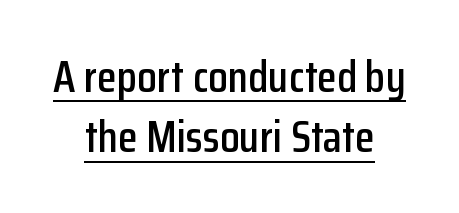
{"serif": "no", "italic": "no", "width": "condensed", "stroke_contrast": "low", "x_height": "medium", "monospaced": "no", "underline": "yes", "align": "center", "line_spacing": "normal", "line_spacing_ratio": 1.34, "letter_spacing": "normal", "letter_spacing_em": 0.0, "glyph_px": 45}
